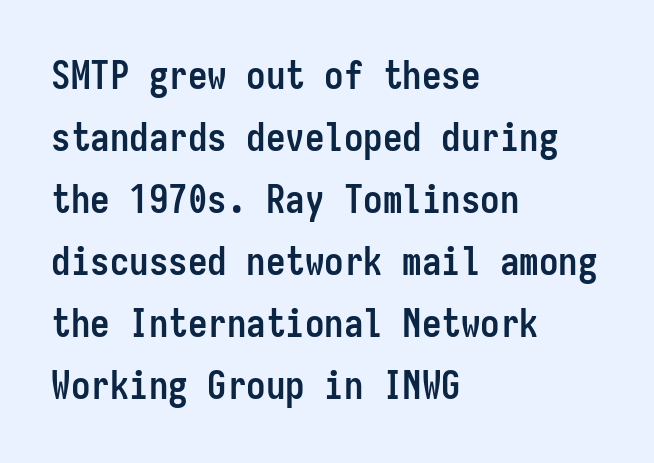
{"serif": "no", "italic": "no", "bold": "yes", "weight": "semibold", "width": "condensed", "stroke_contrast": "low", "x_height": "medium", "monospaced": "yes", "underline": "no", "align": "left", "line_spacing": "normal", "line_spacing_ratio": 1.59, "letter_spacing": "normal", "letter_spacing_em": 0.0, "glyph_px": 39}
